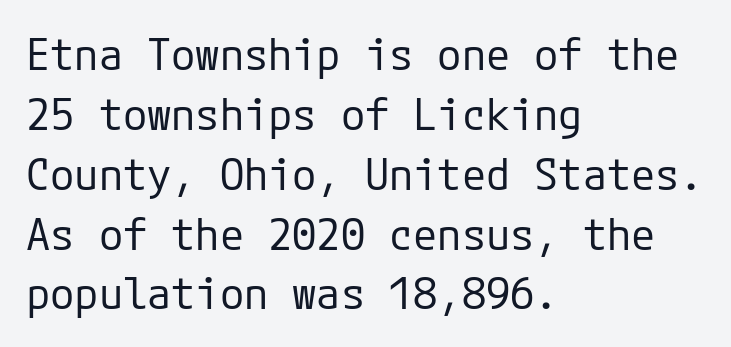
Look at the bottom of the vertical strokes: they stop flat, with no serifs. This rendering uses left alignment, leaving the right contour irregular. Beneath every word, the page is bare. Nothing heavy about these letters — not bold at all. Nobody touched the tracking dial on this one.
